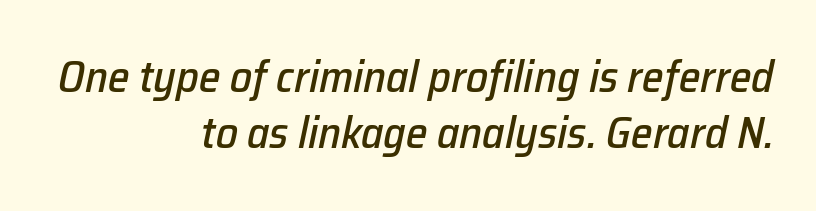
The image shows 44 px text type, italic (leaning right); set right-aligned, normal line spacing (1.28x), normal letter spacing, not underlined; low stroke contrast and a medium x-height.
